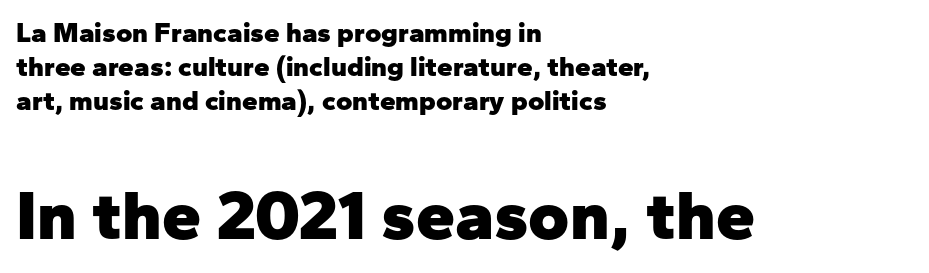
{"serif": "no", "italic": "no", "bold": "yes", "weight": "heavy", "width": "normal", "stroke_contrast": "low", "x_height": "medium", "monospaced": "no", "underline": "no", "align": "left", "line_spacing_ratio": 1.21, "letter_spacing": "normal", "letter_spacing_em": 0.0, "larger_block": "second", "size_ratio": 2.5, "glyph_px": 70}
